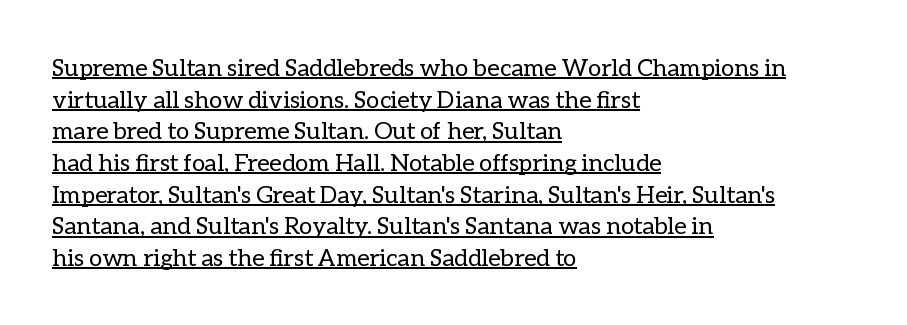
The image shows 24 px text type, upright; set left-aligned, normal line spacing (1.32x), normal letter spacing, underlined.
